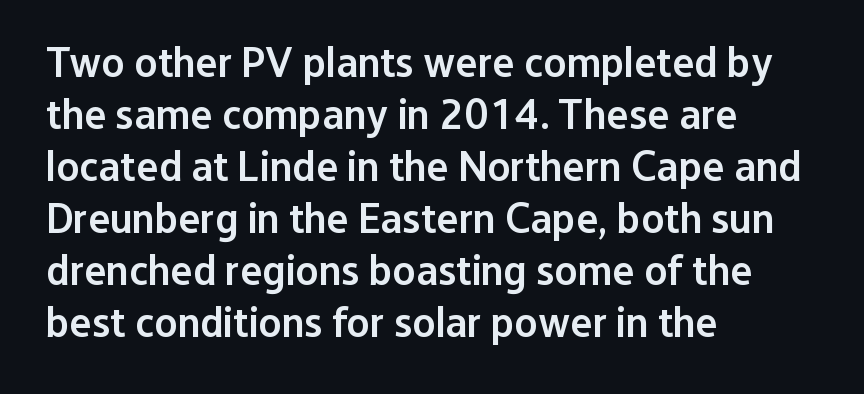
Stroke thickness is moderately raised; the sample reads as semibold. Note: no serifs on the glyphs. Left-aligned paragraph, ragged on the right. Nobody touched the tracking dial on this one. Letters rest on an invisible, unmarked baseline. A typesetter would mark this as roman, not italic.
